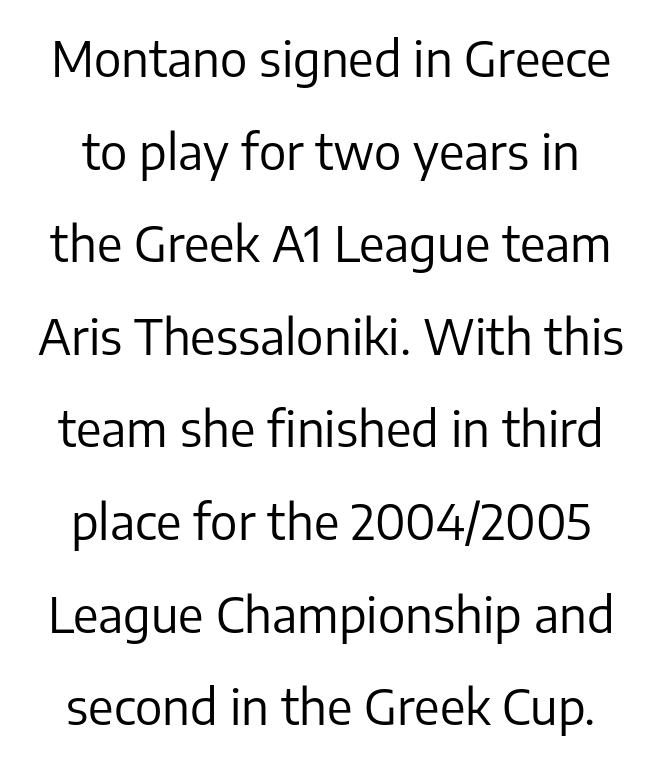
{"serif": "no", "italic": "no", "bold": "no", "weight": "regular", "width": "normal", "stroke_contrast": "low", "x_height": "medium", "monospaced": "no", "underline": "no", "line_spacing_ratio": 1.89, "letter_spacing": "normal", "letter_spacing_em": 0.0, "glyph_px": 49}
